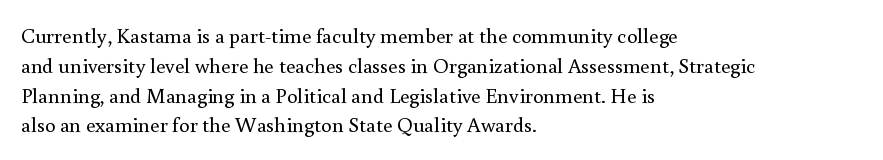
Q: Is the text bold? A: No.
Q: Is the text italic (slanted)? A: No, it is upright.
Q: Is the text underlined? A: No.
Q: How is the paragraph aligned? A: Left-aligned.
Q: Is the spacing between letters normal or unusually wide? A: Normal.
Q: Is the spacing between lines tight, normal or loose? A: Normal.
